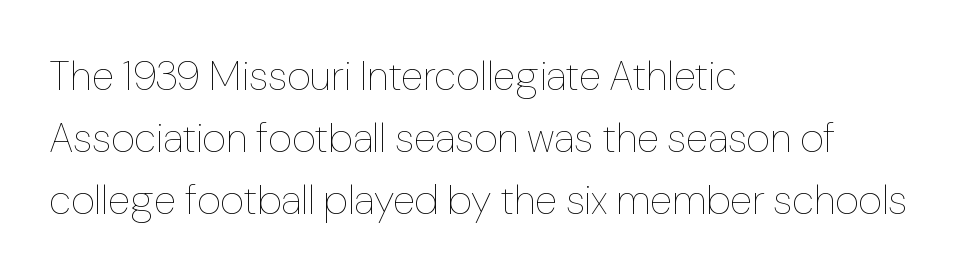
The ragged edge is on the right, which tells us the setting is flush left. Does extra space separate the letters? No, they use regular spacing. Posture: vertical. The typesetting does not lean heavy: it is not bold. The specimen omits any rule beneath the text block's lines. Character widths vary here, with narrow letters taking less room than wide ones.
